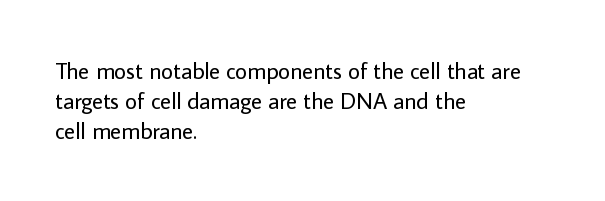
{"italic": "no", "bold": "no", "underline": "no", "align": "left", "line_spacing": "normal", "line_spacing_ratio": 1.3, "letter_spacing": "normal", "letter_spacing_em": 0.0, "glyph_px": 23}
